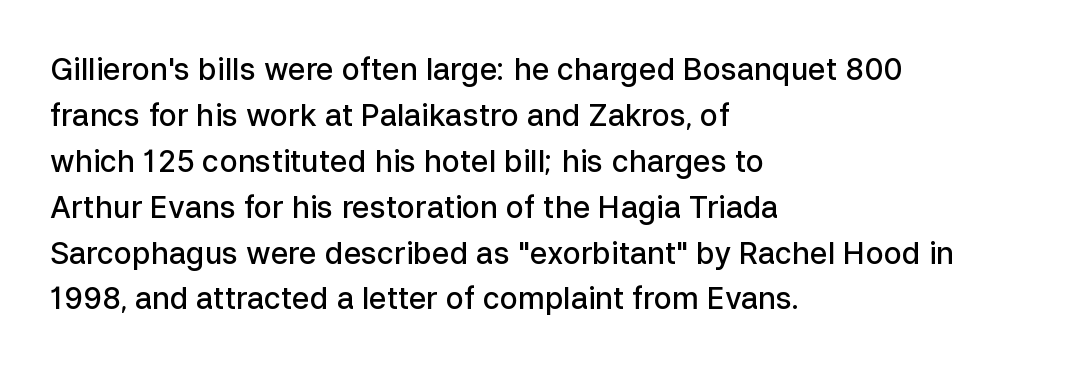
The image shows 30 px semibold sans-serif type, upright; set left-aligned, normal line spacing (1.53x), normal letter spacing, not underlined; low stroke contrast and a medium x-height.
